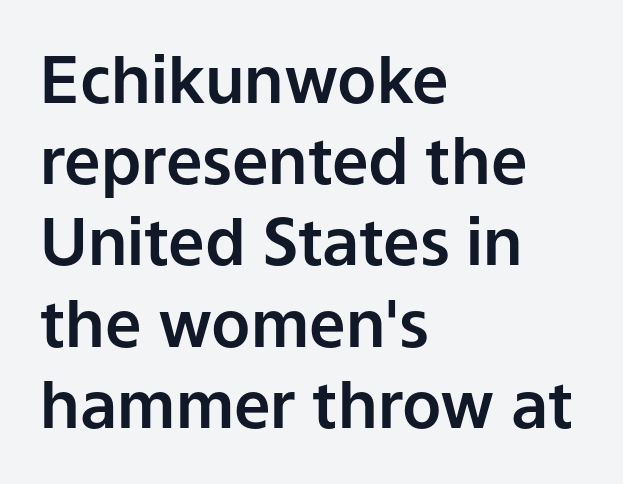
Q: Is the text italic (slanted)? A: No, it is upright.
Q: Is the typeface a serif or a sans-serif typeface? A: Sans-serif.
Q: Is the text underlined? A: No.
Q: How is the paragraph aligned? A: Left-aligned.
Q: Is the spacing between letters normal or unusually wide? A: Normal.
Q: Is the spacing between lines tight, normal or loose? A: Normal.
Q: Width (condensed, normal, or wide)? A: Normal.
Q: Stroke contrast? A: Low.
Q: x-height? A: Medium.
Q: Monospaced? A: No.
